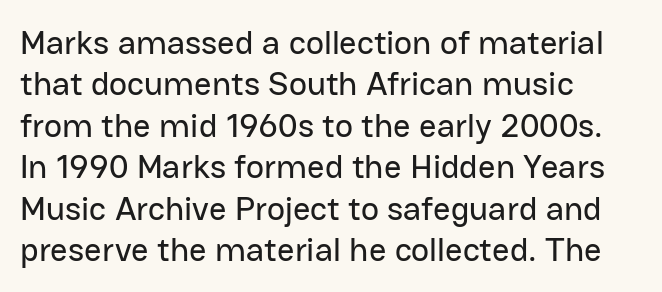
The image shows 34 px sans-serif type, upright; set left-aligned, line spacing 1.22x, normal letter spacing, not underlined; low stroke contrast and a medium x-height.
